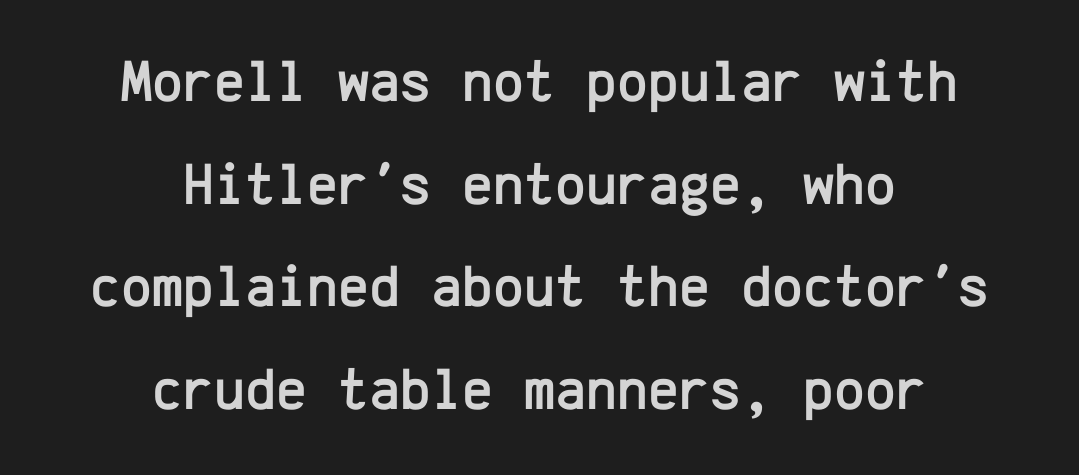
Q: Is the text italic (slanted)? A: No, it is upright.
Q: Is the typeface a serif or a sans-serif typeface? A: Sans-serif.
Q: Is the text underlined? A: No.
Q: How is the paragraph aligned? A: Centered.
Q: Is the spacing between letters normal or unusually wide? A: Normal.
Q: Width (condensed, normal, or wide)? A: Normal.
Q: Stroke contrast? A: Low.
Q: x-height? A: Medium.
Q: Monospaced? A: Yes.
